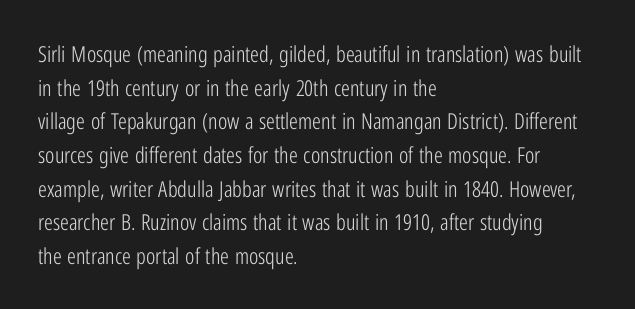
{"italic": "no", "bold": "no", "underline": "no", "align": "left", "line_spacing": "normal", "line_spacing_ratio": 1.53, "letter_spacing": "normal", "letter_spacing_em": 0.0, "glyph_px": 22}
